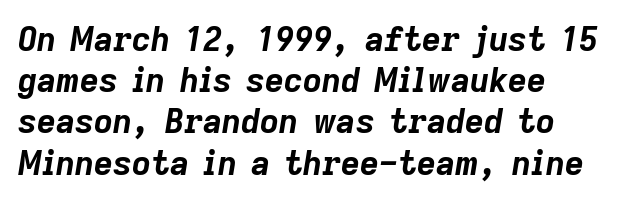
{"italic": "yes", "lean": "right", "slant_degrees": 9, "bold": "yes", "weight": "bold", "width": "normal", "stroke_contrast": "low", "x_height": "medium", "monospaced": "no", "underline": "no", "align": "left", "line_spacing": "normal", "line_spacing_ratio": 1.25, "letter_spacing": "normal", "letter_spacing_em": 0.0, "glyph_px": 33}
